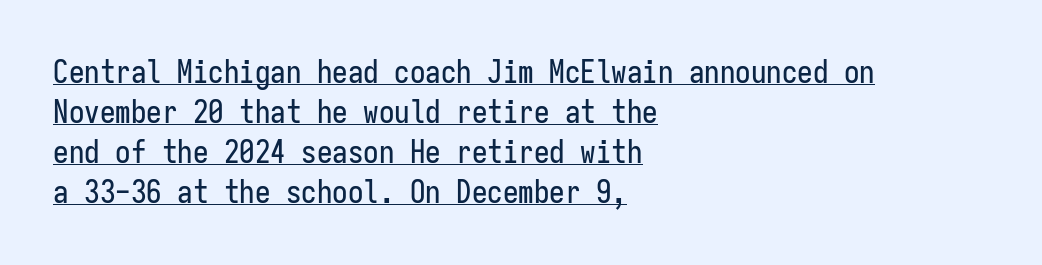
Characters remain perfectly vertical along every line. Looks like terminal output: every glyph gets an equal slot. Notice how the passage keeps a crisp vertical edge on the left only. You can see a thin bar hugging the bottom of the glyphs. No feet cap the strokes, marking this as sans-serif type.
